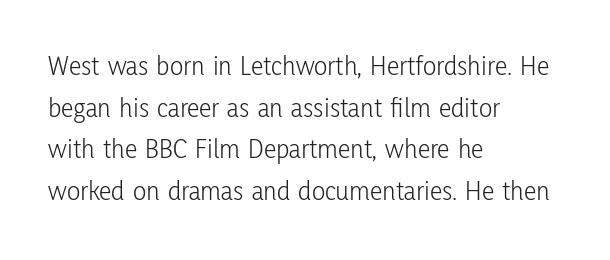
{"serif": "no", "italic": "no", "bold": "no", "weight": "light", "width": "condensed", "stroke_contrast": "low", "x_height": "medium", "monospaced": "no", "underline": "no", "align": "left", "line_spacing": "normal", "line_spacing_ratio": 1.49, "letter_spacing": "normal", "letter_spacing_em": 0.0, "glyph_px": 28}
